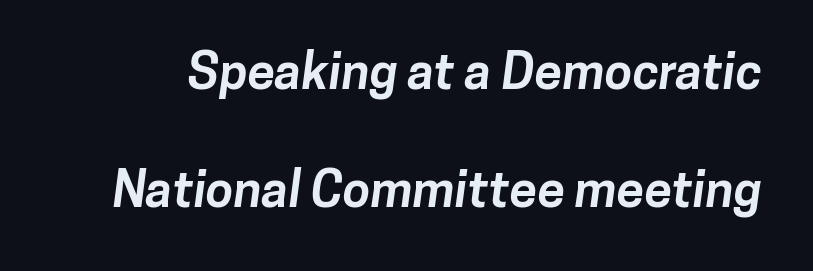
{"serif": "no", "bold": "yes", "weight": "bold", "width": "normal", "stroke_contrast": "low", "x_height": "medium", "monospaced": "no", "underline": "no", "line_spacing": "loose", "line_spacing_ratio": 2.36, "letter_spacing": "normal", "letter_spacing_em": 0.0, "glyph_px": 50}
